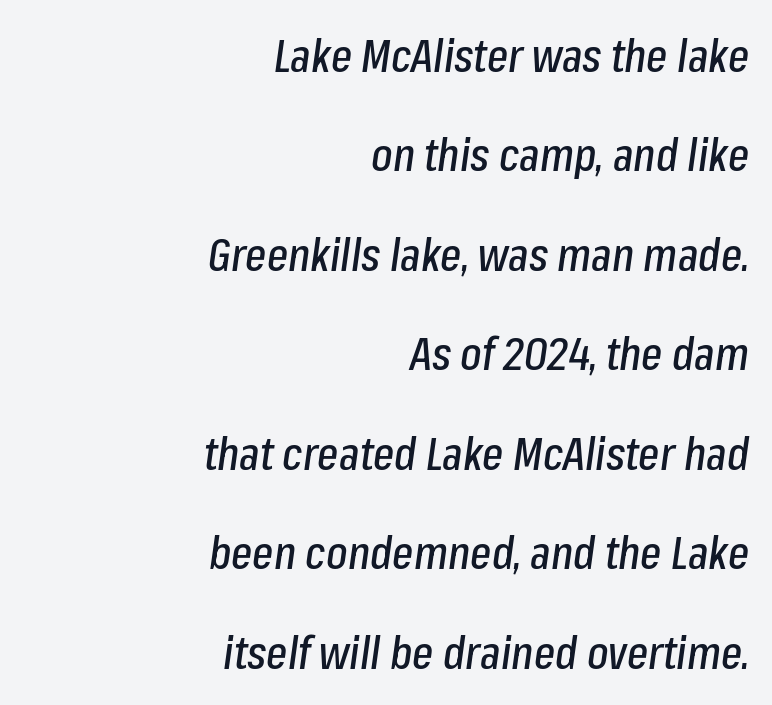
{"italic": "yes", "lean": "right", "slant_degrees": 8, "width": "condensed", "stroke_contrast": "low", "x_height": "medium", "monospaced": "no", "underline": "no", "align": "right", "line_spacing": "loose", "line_spacing_ratio": 2.21, "letter_spacing": "normal", "letter_spacing_em": 0.0, "glyph_px": 45}
